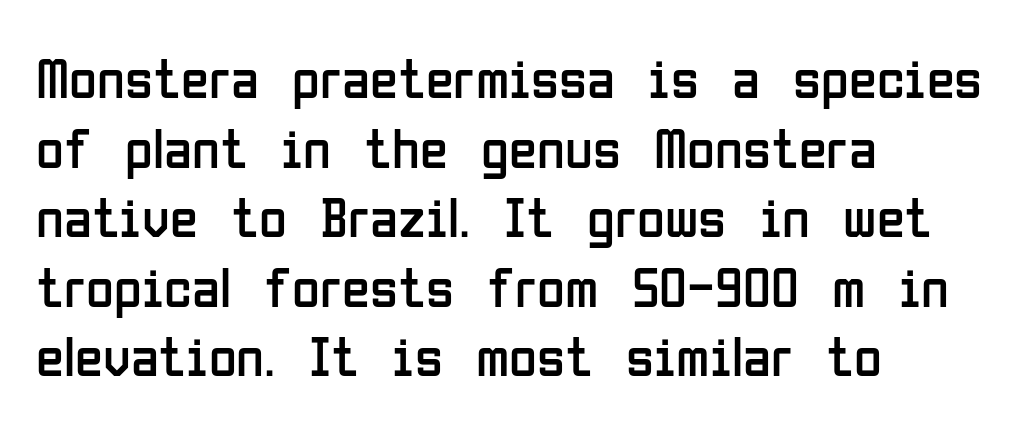
Q: Is the text bold? A: No.
Q: Is the text italic (slanted)? A: No, it is upright.
Q: Is the typeface a serif or a sans-serif typeface? A: Sans-serif.
Q: Is the text underlined? A: No.
Q: How is the paragraph aligned? A: Left-aligned.
Q: Is the spacing between letters normal or unusually wide? A: Normal.
Q: Width (condensed, normal, or wide)? A: Condensed.
Q: Stroke contrast? A: Low.
Q: x-height? A: Medium.
Q: Monospaced? A: No.
